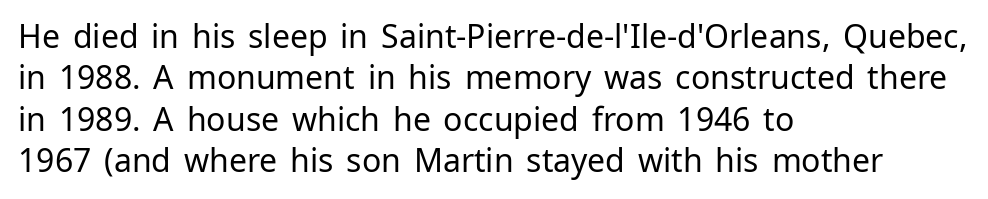
The image shows 32 px regular-weight sans-serif type, upright; set left-aligned, normal line spacing (1.29x), normal letter spacing, not underlined; low stroke contrast and a medium x-height.
